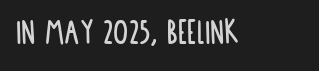
The image shows 38 px condensed sans-serif type, upright; set normal letter spacing, not underlined; low stroke contrast and a large x-height.
